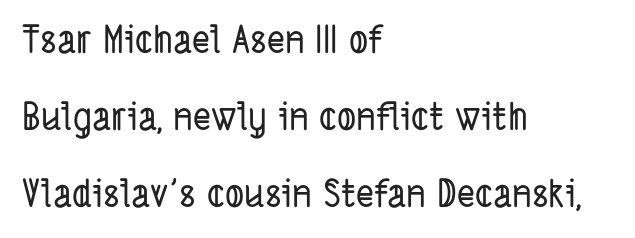
Alignment: flush left. The rendering shows plain stroke endings on the letterforms — a sans-serif design. These lines keep a tight, regular rhythm from letter to letter. Character widths vary here, with narrow letters taking less room than wide ones.
